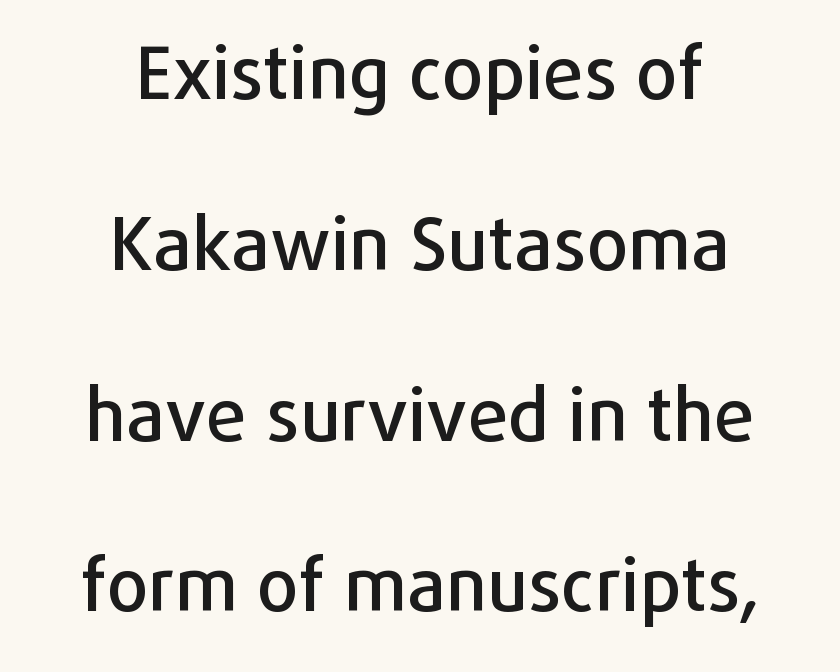
{"serif": "no", "italic": "no", "width": "normal", "stroke_contrast": "low", "x_height": "medium", "monospaced": "no", "underline": "no", "align": "center", "line_spacing": "loose", "line_spacing_ratio": 2.34, "letter_spacing": "normal", "letter_spacing_em": 0.0, "glyph_px": 73}
